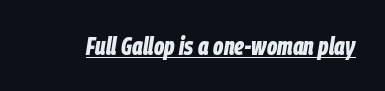
{"italic": "yes", "lean": "right", "slant_degrees": 9, "bold": "yes", "underline": "yes", "letter_spacing": "normal", "letter_spacing_em": 0.0, "glyph_px": 25}
